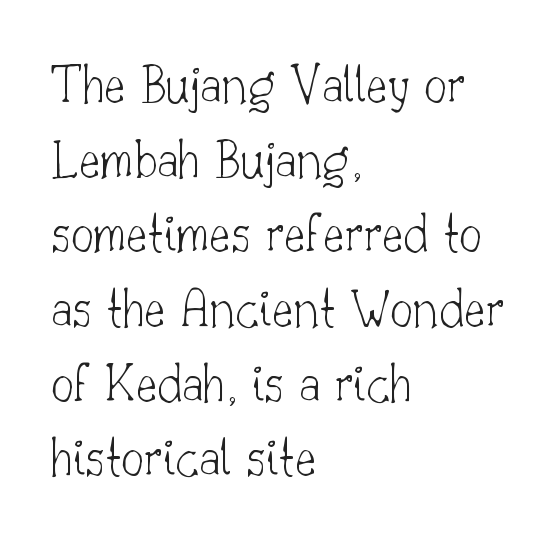
The image shows 57 px thin serif type, upright; set left-aligned, normal line spacing (1.31x), normal letter spacing, not underlined; low stroke contrast and a small x-height.
